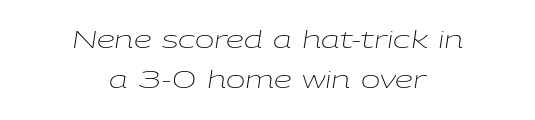
Q: Is the text bold? A: No.
Q: Is the text italic (slanted)? A: Yes, it leans right by about 9 degrees.
Q: Is the text underlined? A: No.
Q: How is the paragraph aligned? A: Centered.
Q: Is the spacing between letters normal or unusually wide? A: Normal.
